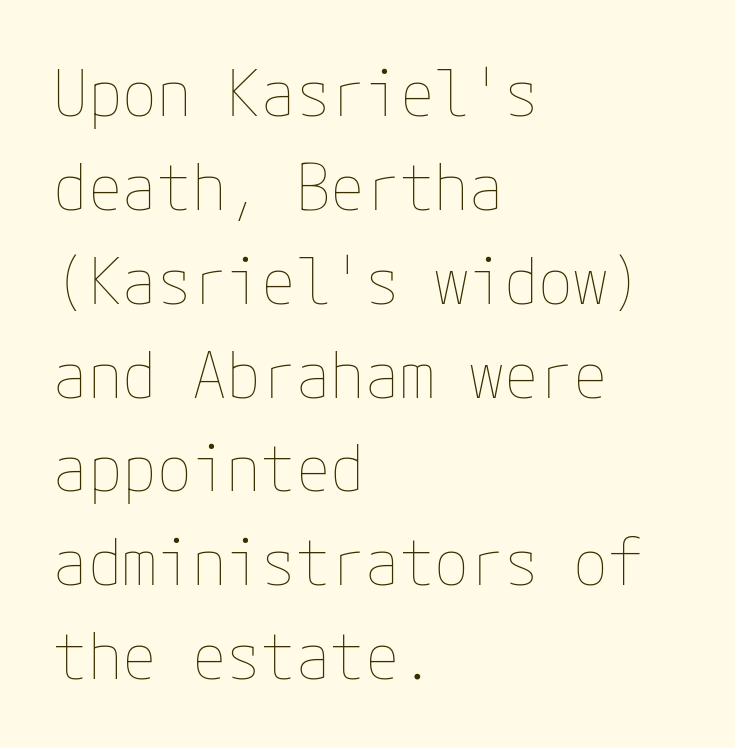
The image shows 63 px thin type, upright; set left-aligned, normal line spacing (1.49x), normal letter spacing, not underlined; low stroke contrast and a medium x-height.
